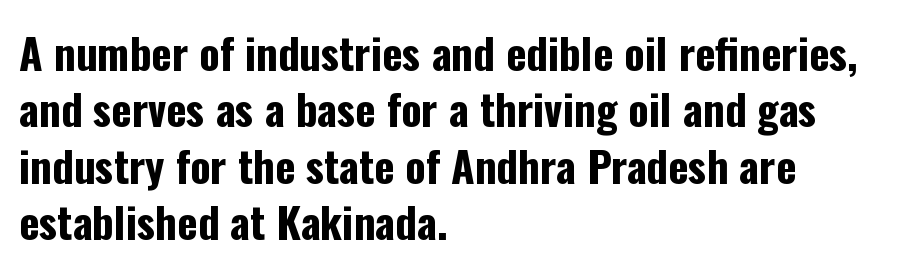
Heft: maximum for text — a bold. Plain, unruled lines of type. Each line starts at the same left margin while the right side varies. Spacing verdict: proportional, widths tailored to each character. The type family on display is of the sans-serif kind.
